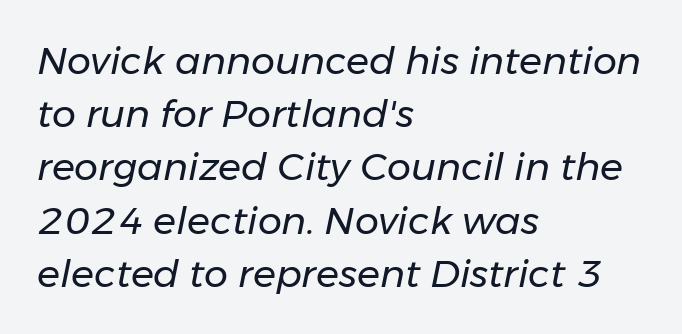
Q: Is the text bold? A: No.
Q: Is the text italic (slanted)? A: Yes, it leans right by about 11 degrees.
Q: Is the text underlined? A: No.
Q: How is the paragraph aligned? A: Left-aligned.
Q: Is the spacing between letters normal or unusually wide? A: Normal.
Q: Is the spacing between lines tight, normal or loose? A: Normal.
Q: Width (condensed, normal, or wide)? A: Normal.
Q: Stroke contrast? A: Low.
Q: x-height? A: Medium.
Q: Monospaced? A: No.
